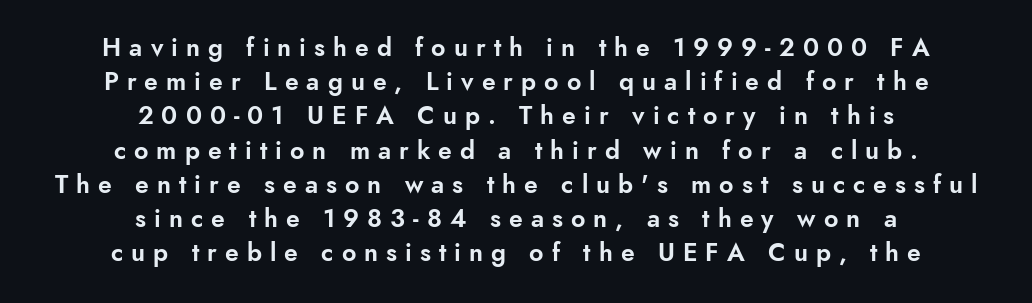
{"italic": "no", "underline": "no", "align": "center", "line_spacing": "normal", "line_spacing_ratio": 1.37, "letter_spacing": "wide", "letter_spacing_em": 0.32, "glyph_px": 25}
